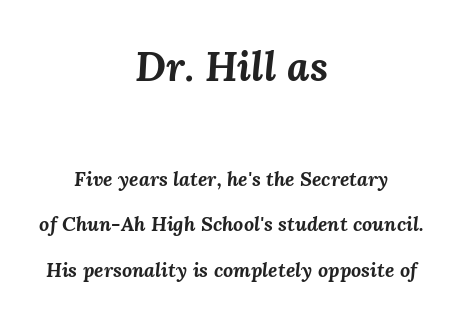
{"italic": "yes", "lean": "right", "slant_degrees": 3, "bold": "yes", "weight": "bold", "width": "normal", "stroke_contrast": "medium", "x_height": "medium", "monospaced": "no", "underline": "no", "align": "center", "line_spacing": "loose", "line_spacing_ratio": 2.27, "letter_spacing": "normal", "letter_spacing_em": 0.0, "larger_block": "first", "size_ratio": 2.05, "glyph_px": 41}
